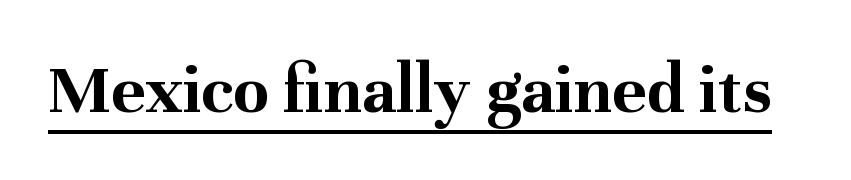
Emphasis is given by a line drawn under the lettering. Each word holds together tightly as a unit, with standard inter-letter gaps. The passage shown is typed in a proportional face where columns would drift. Notice how thick the strokes are: this is what a full bold looks like. Posture: vertical. The type family on display is of the serif kind.
